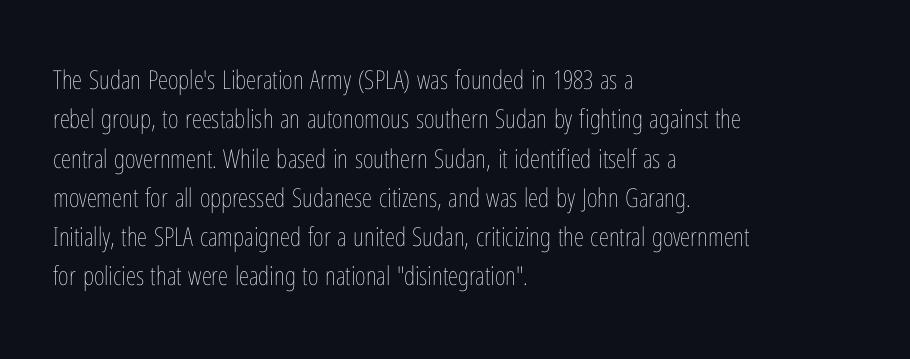
The image shows 26 px text type, upright; set left-aligned, normal line spacing (1.51x), normal letter spacing, not underlined.
